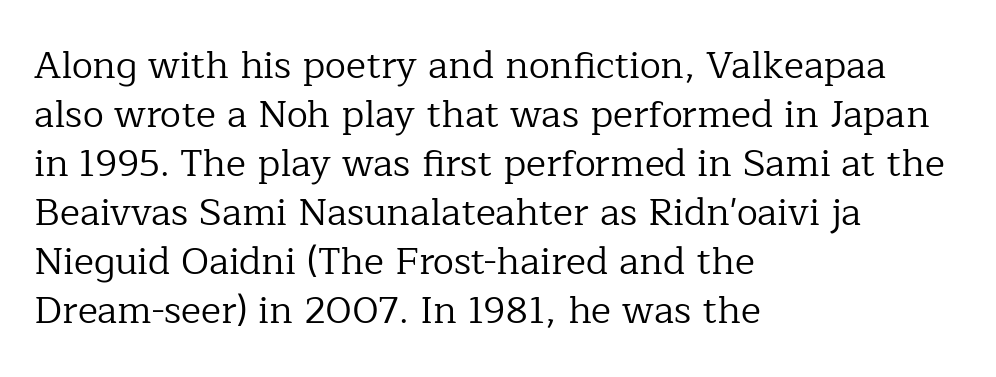
The image shows 38 px regular-weight serif type, upright; set left-aligned, normal line spacing (1.29x), normal letter spacing, not underlined; low stroke contrast and a medium x-height.
